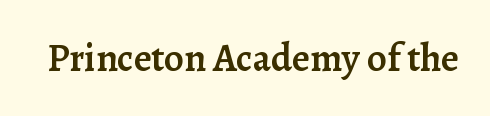
Character widths vary here, with narrow letters taking less room than wide ones. Font category for this specimen: serif. Quick note: not italic, upright. Descenders hang freely into open space. Slightly chunky letters — semibold, I'd say, not full bold.
